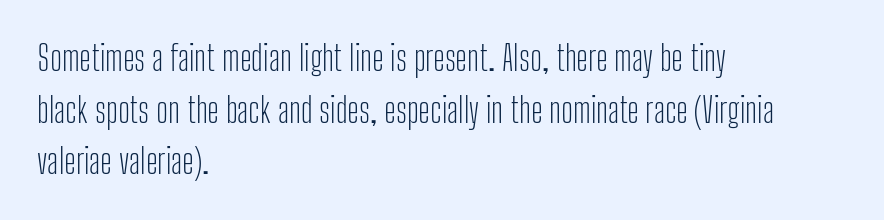
Q: Is the text bold? A: No.
Q: Is the text italic (slanted)? A: No, it is upright.
Q: Is the typeface a serif or a sans-serif typeface? A: Sans-serif.
Q: Is the text underlined? A: No.
Q: How is the paragraph aligned? A: Left-aligned.
Q: Is the spacing between letters normal or unusually wide? A: Normal.
Q: Is the spacing between lines tight, normal or loose? A: Normal.
Q: Width (condensed, normal, or wide)? A: Condensed.
Q: Stroke contrast? A: Low.
Q: x-height? A: Medium.
Q: Monospaced? A: No.
